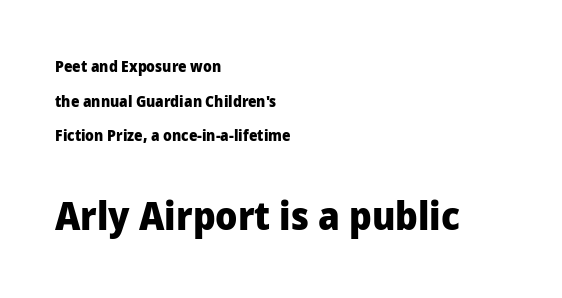
Q: Is the text bold? A: Yes.
Q: Is the text italic (slanted)? A: No, it is upright.
Q: Is the typeface a serif or a sans-serif typeface? A: Sans-serif.
Q: Is the text underlined? A: No.
Q: How is the paragraph aligned? A: Left-aligned.
Q: Is the spacing between letters normal or unusually wide? A: Normal.
Q: Is the spacing between lines tight, normal or loose? A: Loose.
Q: Which block of text is set in a larger size, the first (top) or the second (bottom)? A: The second (bottom) one.
Q: Width (condensed, normal, or wide)? A: Normal.
Q: Stroke contrast? A: Low.
Q: x-height? A: Medium.
Q: Monospaced? A: No.
